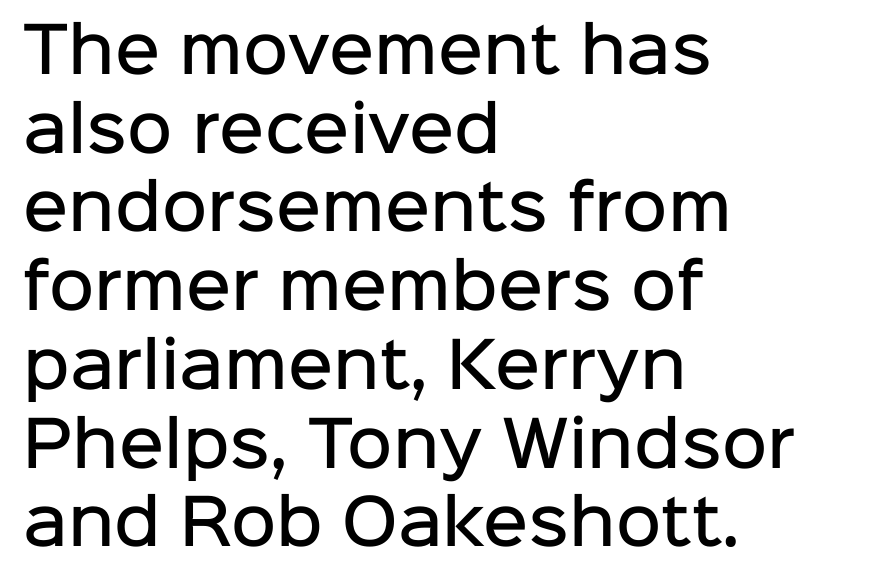
Think of a printed novel: that variable character pitch is what you see here. Typeset ragged right — the left edge is the straight one. This is the in-between weight designers call semibold or demi. Rule under the text: the space is simply empty. Leading: standard.
